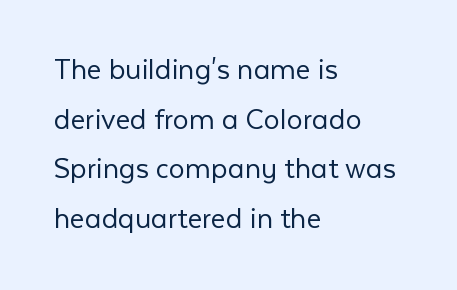
Q: Is the text bold? A: No.
Q: Is the text italic (slanted)? A: No, it is upright.
Q: Is the typeface a serif or a sans-serif typeface? A: Sans-serif.
Q: Is the text underlined? A: No.
Q: How is the paragraph aligned? A: Left-aligned.
Q: Is the spacing between letters normal or unusually wide? A: Normal.
Q: Is the spacing between lines tight, normal or loose? A: Normal.
Q: Width (condensed, normal, or wide)? A: Normal.
Q: Stroke contrast? A: Low.
Q: x-height? A: Medium.
Q: Monospaced? A: No.
